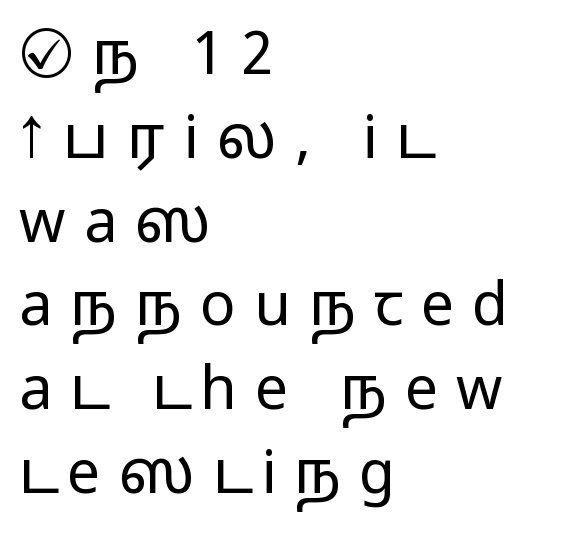
{"serif": "no", "italic": "no", "bold": "no", "weight": "regular", "width": "wide", "stroke_contrast": "low", "x_height": "medium", "monospaced": "no", "underline": "no", "align": "left", "line_spacing": "normal", "line_spacing_ratio": 1.42, "letter_spacing": "wide", "letter_spacing_em": 0.31, "glyph_px": 59}
